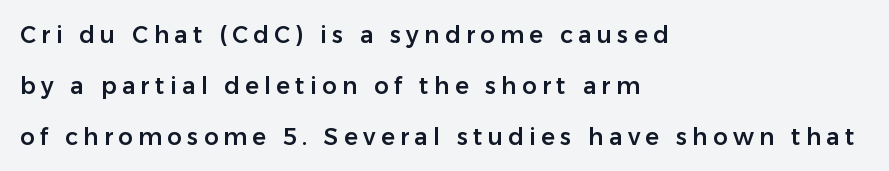
Q: Is the text italic (slanted)? A: No, it is upright.
Q: Is the text underlined? A: No.
Q: How is the paragraph aligned? A: Left-aligned.
Q: Is the spacing between letters normal or unusually wide? A: Unusually wide.
Q: Is the spacing between lines tight, normal or loose? A: Loose.
